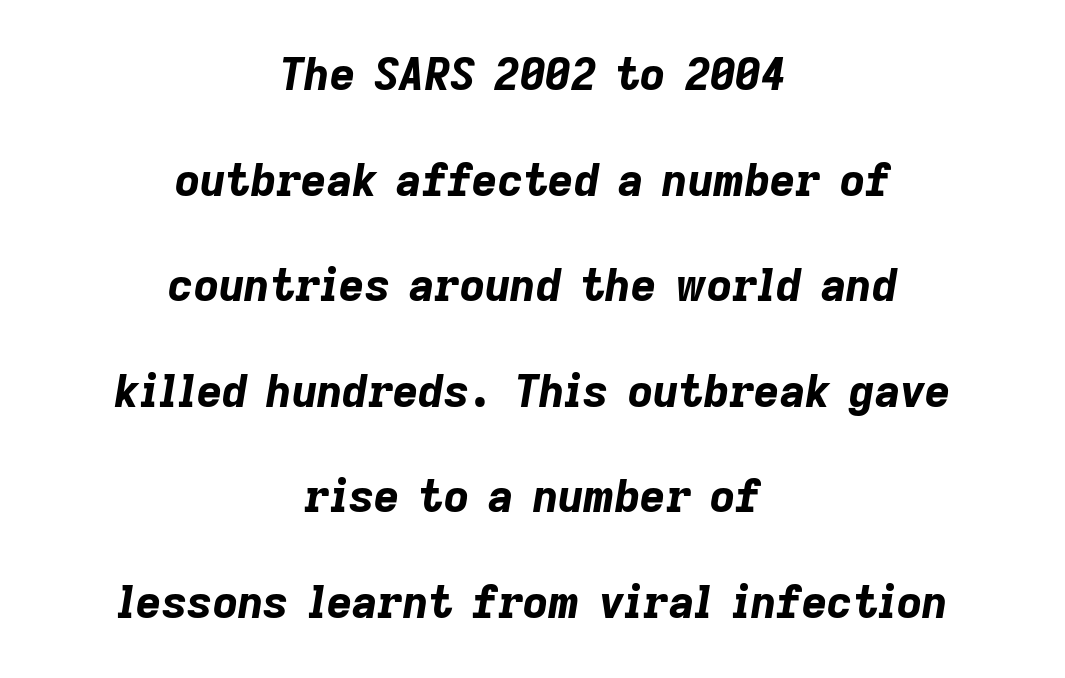
Q: Is the text bold? A: Yes.
Q: Is the text italic (slanted)? A: Yes, it leans right by about 9 degrees.
Q: Is the text underlined? A: No.
Q: How is the paragraph aligned? A: Centered.
Q: Is the spacing between letters normal or unusually wide? A: Normal.
Q: Is the spacing between lines tight, normal or loose? A: Loose.
Q: Width (condensed, normal, or wide)? A: Normal.
Q: Stroke contrast? A: Low.
Q: x-height? A: Medium.
Q: Monospaced? A: No.
